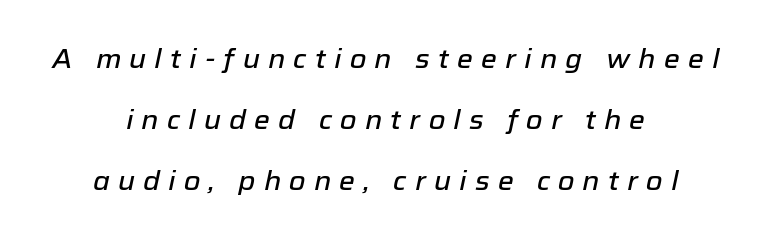
The image shows 27 px text type, italic (leaning right); set centered, loose line spacing (2.26x), unusually wide letter spacing (+0.3 em), not underlined.
